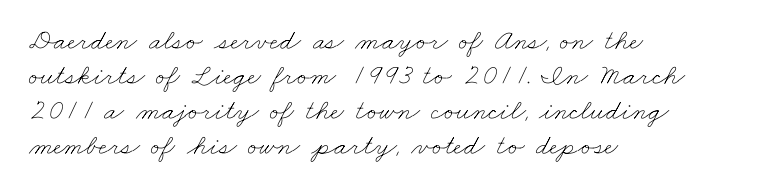
Words appear dense and cohesive because spacing is normal. Spacing verdict: proportional, widths tailored to each character. Glance below the letters and you will spot only blank space. The cut favours lightness, reaching ordinary text weight at its darkest. Leftover space on each line is placed entirely after the last word.
